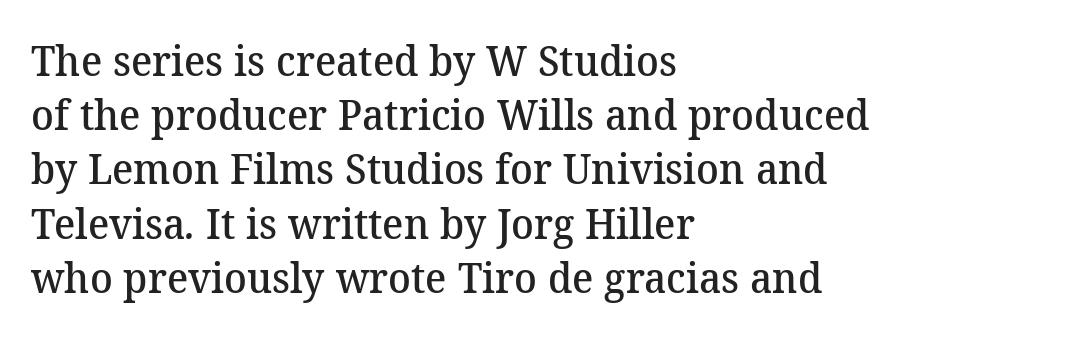
Q: Is the text bold? A: Semi-bold.
Q: Is the typeface a serif or a sans-serif typeface? A: Serif.
Q: Is the text underlined? A: No.
Q: How is the paragraph aligned? A: Left-aligned.
Q: Is the spacing between letters normal or unusually wide? A: Normal.
Q: Is the spacing between lines tight, normal or loose? A: Normal.
Q: Width (condensed, normal, or wide)? A: Normal.
Q: Stroke contrast? A: Medium.
Q: x-height? A: Medium.
Q: Monospaced? A: No.
